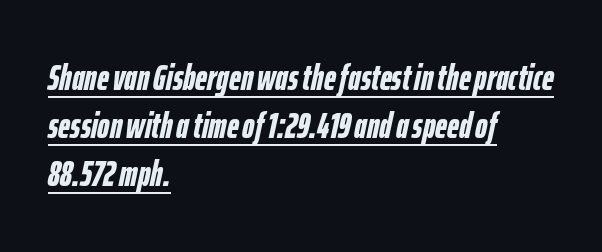
The image shows 37 px semibold, condensed type, italic (leaning right); set left-aligned, normal line spacing (1.3x), normal letter spacing, underlined; low stroke contrast and a medium x-height.
